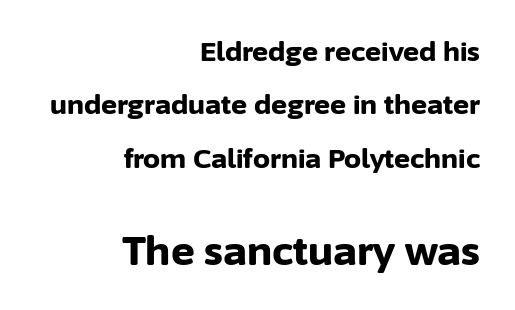
Q: Is the text bold? A: Yes.
Q: Is the text italic (slanted)? A: No, it is upright.
Q: Is the typeface a serif or a sans-serif typeface? A: Sans-serif.
Q: Is the text underlined? A: No.
Q: How is the paragraph aligned? A: Right-aligned.
Q: Is the spacing between letters normal or unusually wide? A: Normal.
Q: Is the spacing between lines tight, normal or loose? A: Loose.
Q: Which block of text is set in a larger size, the first (top) or the second (bottom)? A: The second (bottom) one.
Q: Width (condensed, normal, or wide)? A: Normal.
Q: Stroke contrast? A: Low.
Q: x-height? A: Medium.
Q: Monospaced? A: No.
